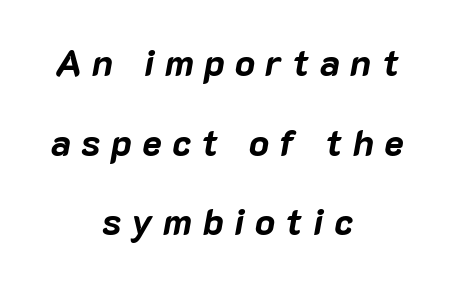
{"italic": "yes", "lean": "right", "slant_degrees": 10, "bold": "yes", "weight": "bold", "width": "normal", "stroke_contrast": "low", "x_height": "medium", "monospaced": "no", "underline": "no", "align": "center", "line_spacing": "loose", "line_spacing_ratio": 2.15, "letter_spacing": "wide", "letter_spacing_em": 0.28, "glyph_px": 37}
